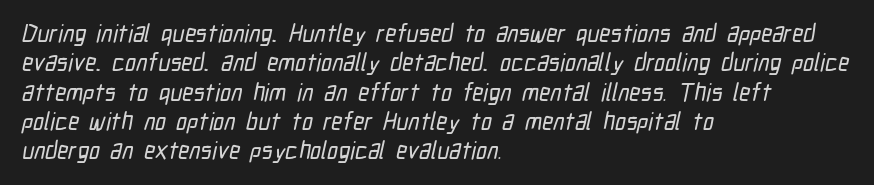
The passage shown has conventional tracking throughout. The zone under the glyphs is completely vacant. Alignment: flush left.
